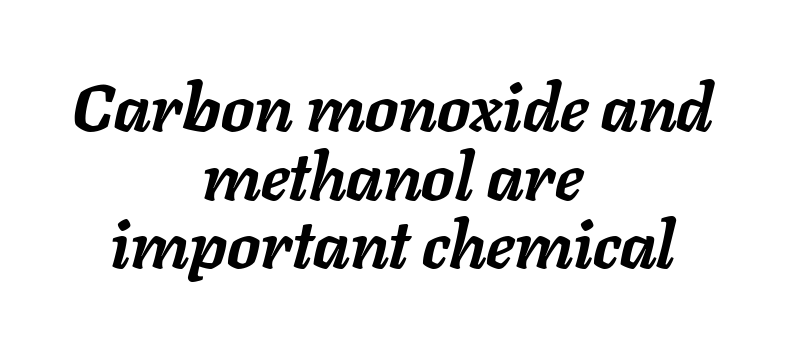
Q: Is the text bold? A: Yes.
Q: Is the text italic (slanted)? A: Yes, it leans right by about 11 degrees.
Q: Is the text underlined? A: No.
Q: How is the paragraph aligned? A: Centered.
Q: Is the spacing between letters normal or unusually wide? A: Normal.
Q: Is the spacing between lines tight, normal or loose? A: Tight.
Q: Width (condensed, normal, or wide)? A: Normal.
Q: Stroke contrast? A: Low.
Q: x-height? A: Medium.
Q: Monospaced? A: No.
